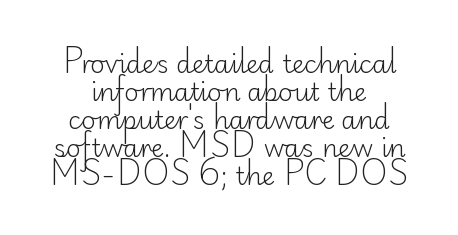
The image shows 25 px text type, upright; set centered, tight line spacing (1.12x), normal letter spacing, not underlined.
